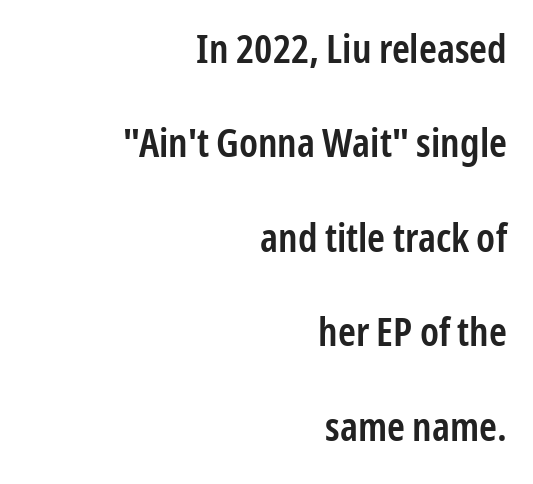
Q: Is the text bold? A: Semi-bold.
Q: Is the text italic (slanted)? A: No, it is upright.
Q: Is the typeface a serif or a sans-serif typeface? A: Sans-serif.
Q: Is the text underlined? A: No.
Q: How is the paragraph aligned? A: Right-aligned.
Q: Is the spacing between letters normal or unusually wide? A: Normal.
Q: Is the spacing between lines tight, normal or loose? A: Loose.
Q: Width (condensed, normal, or wide)? A: Condensed.
Q: Stroke contrast? A: Low.
Q: x-height? A: Medium.
Q: Monospaced? A: No.
